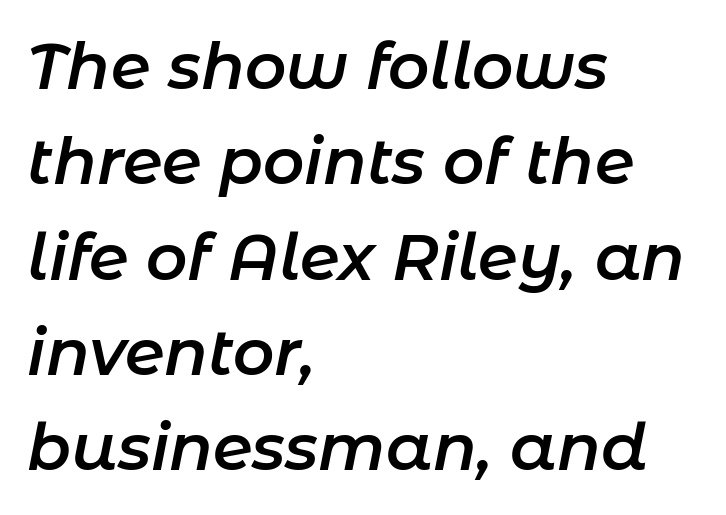
The image shows 64 px semibold type, italic (leaning right); set left-aligned, normal line spacing (1.49x), normal letter spacing, not underlined; low stroke contrast and a medium x-height.
